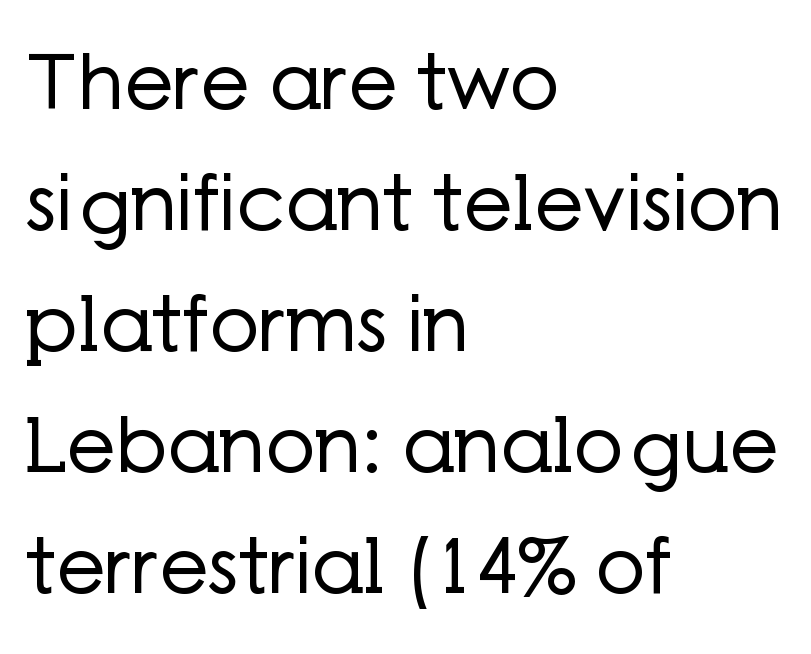
Q: Is the text bold? A: No.
Q: Is the text italic (slanted)? A: No, it is upright.
Q: Is the typeface a serif or a sans-serif typeface? A: Sans-serif.
Q: Is the text underlined? A: No.
Q: How is the paragraph aligned? A: Left-aligned.
Q: Is the spacing between letters normal or unusually wide? A: Normal.
Q: Is the spacing between lines tight, normal or loose? A: Normal.
Q: Width (condensed, normal, or wide)? A: Normal.
Q: Stroke contrast? A: Low.
Q: x-height? A: Medium.
Q: Monospaced? A: No.
